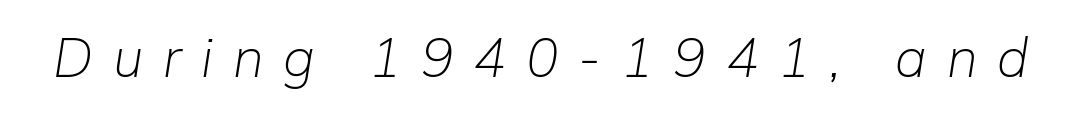
{"italic": "yes", "lean": "right", "slant_degrees": 9, "bold": "no", "weight": "light", "width": "normal", "stroke_contrast": "low", "x_height": "medium", "monospaced": "no", "underline": "no", "letter_spacing": "wide", "letter_spacing_em": 0.37, "glyph_px": 54}
